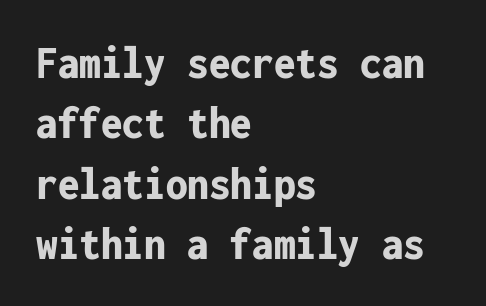
Q: Is the text bold? A: Yes.
Q: Is the text italic (slanted)? A: No, it is upright.
Q: Is the typeface a serif or a sans-serif typeface? A: Sans-serif.
Q: Is the text underlined? A: No.
Q: How is the paragraph aligned? A: Left-aligned.
Q: Is the spacing between letters normal or unusually wide? A: Normal.
Q: Is the spacing between lines tight, normal or loose? A: Normal.
Q: Width (condensed, normal, or wide)? A: Condensed.
Q: Stroke contrast? A: Low.
Q: x-height? A: Medium.
Q: Monospaced? A: Yes.
